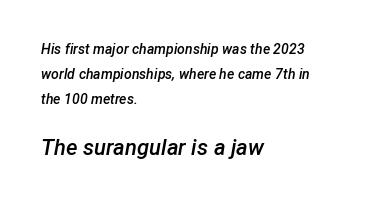
Q: Is the text bold? A: Semi-bold.
Q: Is the text italic (slanted)? A: Yes, it leans right by about 12 degrees.
Q: Is the text underlined? A: No.
Q: How is the paragraph aligned? A: Left-aligned.
Q: Is the spacing between letters normal or unusually wide? A: Normal.
Q: Which block of text is set in a larger size, the first (top) or the second (bottom)? A: The second (bottom) one.
